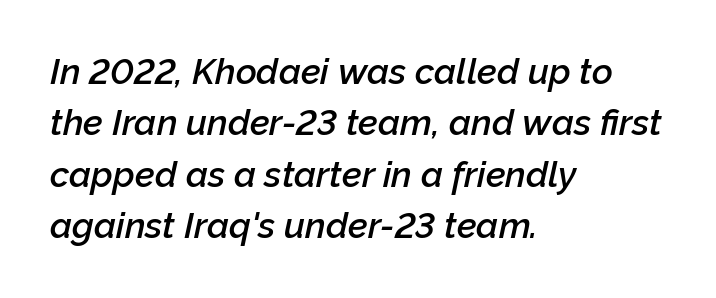
Q: Is the text bold? A: Semi-bold.
Q: Is the text italic (slanted)? A: Yes, it leans right by about 12 degrees.
Q: Is the text underlined? A: No.
Q: How is the paragraph aligned? A: Left-aligned.
Q: Is the spacing between letters normal or unusually wide? A: Normal.
Q: Is the spacing between lines tight, normal or loose? A: Normal.
Q: Width (condensed, normal, or wide)? A: Normal.
Q: Stroke contrast? A: Low.
Q: x-height? A: Medium.
Q: Monospaced? A: No.
